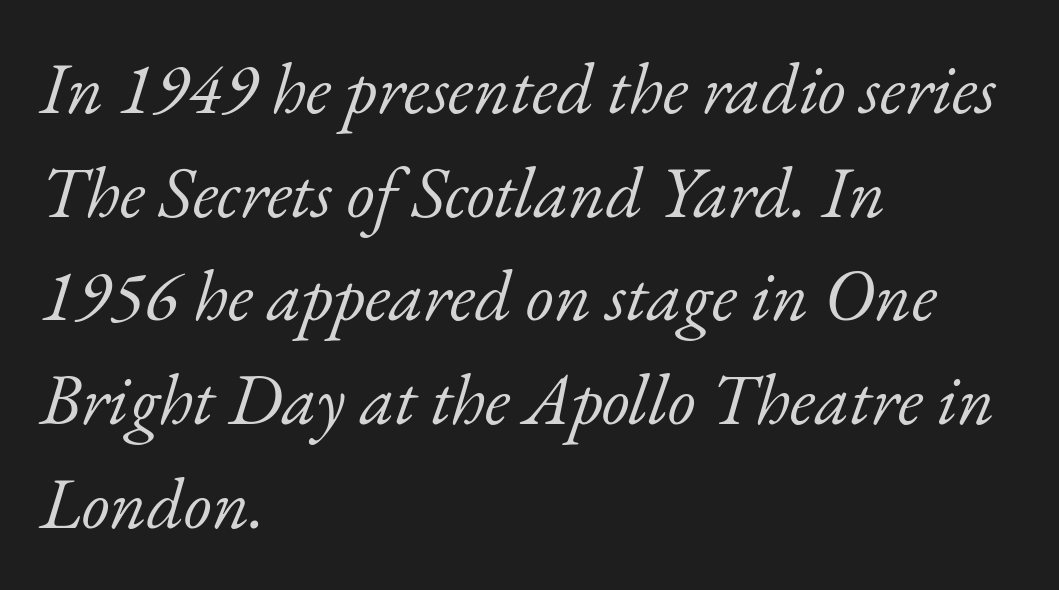
Q: Is the text bold? A: No.
Q: Is the text italic (slanted)? A: Yes, it leans right by about 17 degrees.
Q: Is the typeface a serif or a sans-serif typeface? A: Serif.
Q: Is the text underlined? A: No.
Q: How is the paragraph aligned? A: Left-aligned.
Q: Is the spacing between letters normal or unusually wide? A: Normal.
Q: Is the spacing between lines tight, normal or loose? A: Normal.
Q: Width (condensed, normal, or wide)? A: Normal.
Q: Stroke contrast? A: Low.
Q: x-height? A: Small.
Q: Monospaced? A: No.
